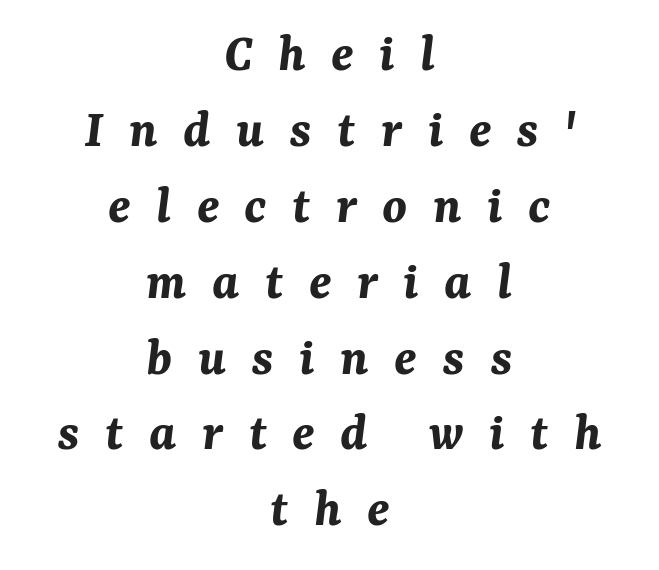
The image shows 55 px bold type, italic (leaning right); set centered, normal line spacing (1.38x), unusually wide letter spacing (+0.46 em), not underlined; medium stroke contrast and a medium x-height.
